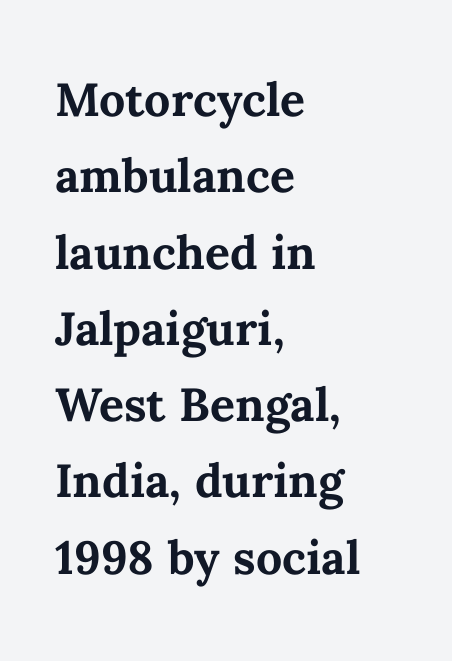
The line texture is even and compact thanks to regular tracking. Line beginnings align vertically; line endings do not. Nobody drew a line under any word here. The face used here is proportionally spaced, like ordinary book or web type.
